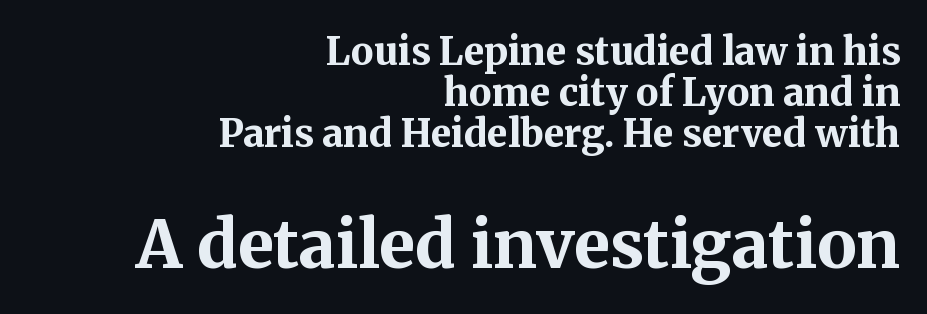
{"serif": "yes", "italic": "no", "bold": "yes", "weight": "bold", "width": "normal", "stroke_contrast": "medium", "x_height": "medium", "monospaced": "no", "underline": "no", "align": "right", "line_spacing": "tight", "line_spacing_ratio": 1.08, "letter_spacing": "normal", "letter_spacing_em": 0.0, "larger_block": "second", "size_ratio": 1.74, "glyph_px": 66}
